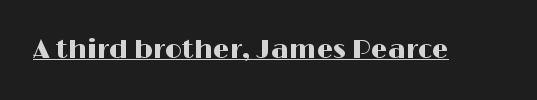
The image shows 26 px text type, upright; set normal letter spacing, underlined.
